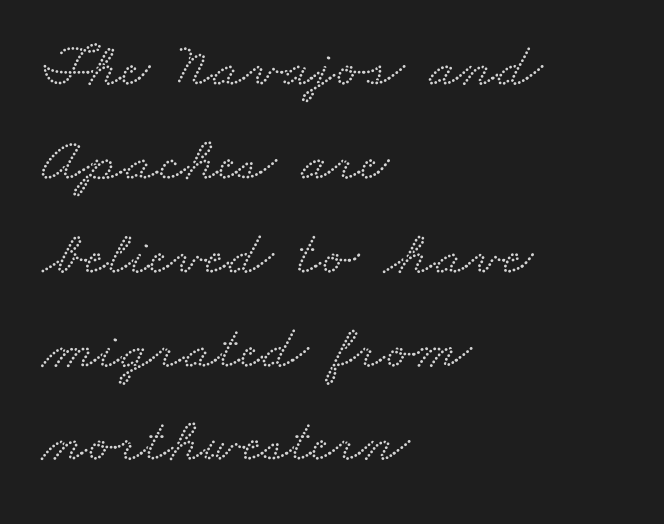
{"width": "wide", "stroke_contrast": "low", "x_height": "small", "monospaced": "no", "underline": "no", "align": "left", "line_spacing": "normal", "line_spacing_ratio": 1.49, "letter_spacing": "normal", "letter_spacing_em": 0.0, "glyph_px": 63}
